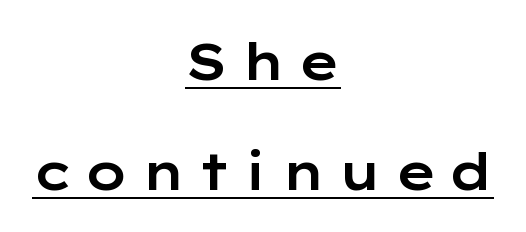
The face used here appears with an underline applied. Which margin do the lines hug? Neither — every line sits in the middle. The rendering uses natural spacing where letterforms have individual widths. The passage shown has open, widely tracked lettering throughout.
